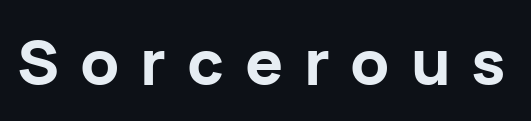
Q: Is the text bold? A: Yes.
Q: Is the text italic (slanted)? A: No, it is upright.
Q: Is the typeface a serif or a sans-serif typeface? A: Sans-serif.
Q: Is the text underlined? A: No.
Q: Is the spacing between letters normal or unusually wide? A: Unusually wide.
Q: Width (condensed, normal, or wide)? A: Normal.
Q: Stroke contrast? A: Low.
Q: x-height? A: Medium.
Q: Monospaced? A: No.
